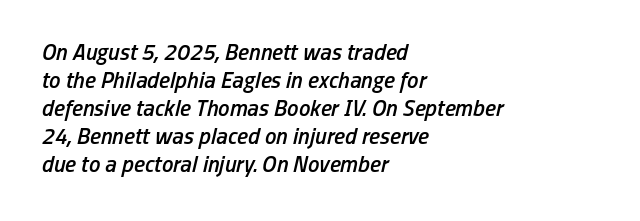
The passage shown has conventional tracking throughout. The sample has been set in demibold, a notch under bold. Teacher's note: observe the even left margin — that is flush-left alignment. Looking at the ascenders, they clearly lean. Unmarked baselines from the first word to the last.
